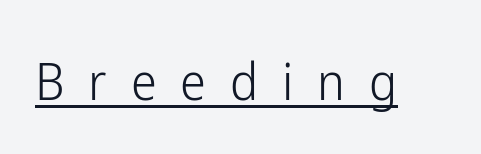
The image shows 52 px light, condensed sans-serif type, upright; set unusually wide letter spacing (+0.46 em), underlined; low stroke contrast and a medium x-height.
